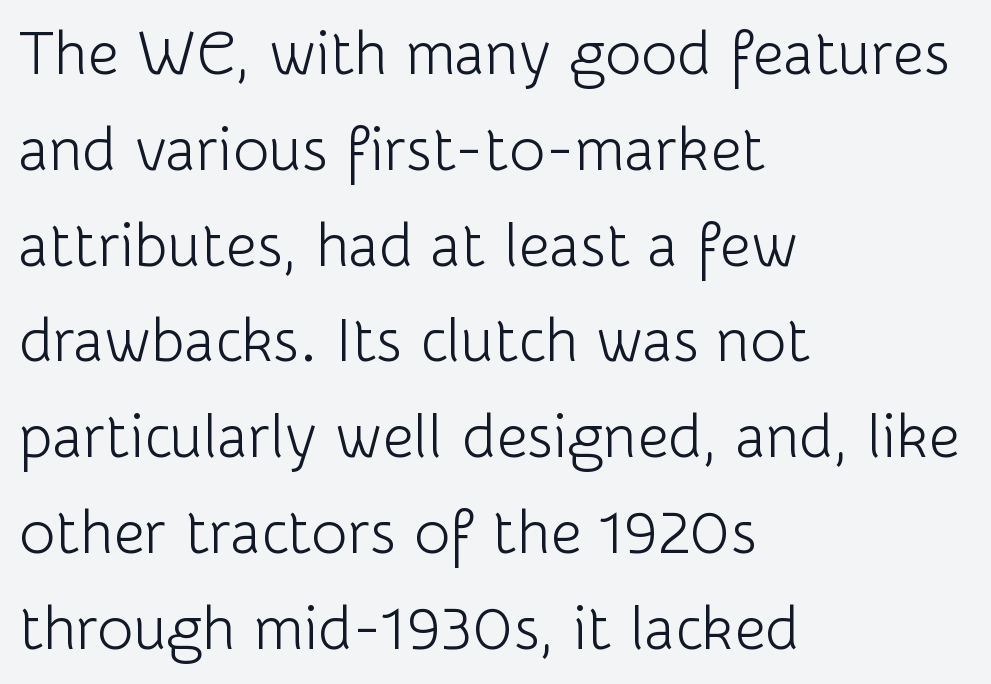
The image shows 61 px light sans-serif type, upright; set left-aligned, normal line spacing (1.57x), normal letter spacing, not underlined; low stroke contrast and a medium x-height.
